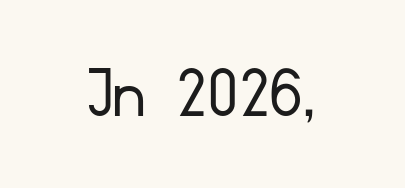
Q: Is the text bold? A: No.
Q: Is the text italic (slanted)? A: No, it is upright.
Q: Is the typeface a serif or a sans-serif typeface? A: Sans-serif.
Q: Is the text underlined? A: No.
Q: Is the spacing between letters normal or unusually wide? A: Normal.
Q: Width (condensed, normal, or wide)? A: Normal.
Q: Stroke contrast? A: Low.
Q: x-height? A: Small.
Q: Monospaced? A: No.
